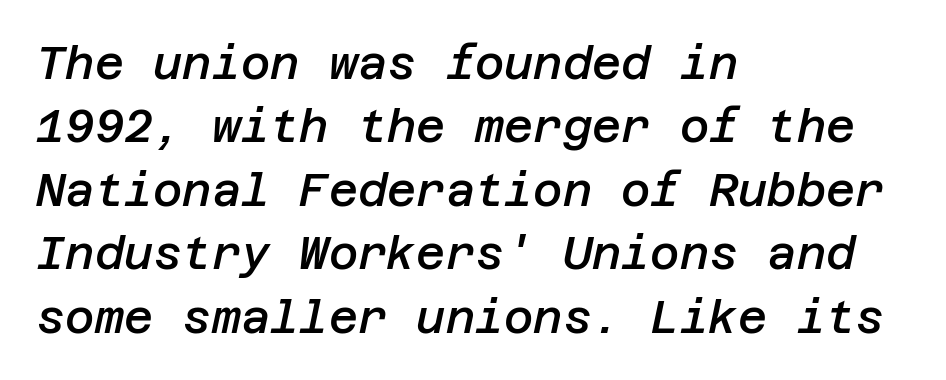
Q: Is the text bold? A: Semi-bold.
Q: Is the text italic (slanted)? A: Yes, it leans right by about 12 degrees.
Q: Is the text underlined? A: No.
Q: How is the paragraph aligned? A: Left-aligned.
Q: Is the spacing between letters normal or unusually wide? A: Normal.
Q: Is the spacing between lines tight, normal or loose? A: Normal.
Q: Width (condensed, normal, or wide)? A: Normal.
Q: Stroke contrast? A: Low.
Q: x-height? A: Large.
